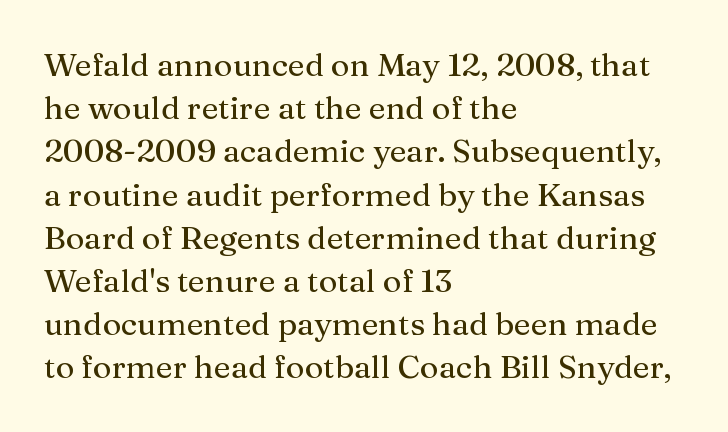
Unlike italic type, these characters show no tilt at all. Character widths vary here, with narrow letters taking less room than wide ones. The designer left line spacing at the default. Decoration check: the copy has no underline.
